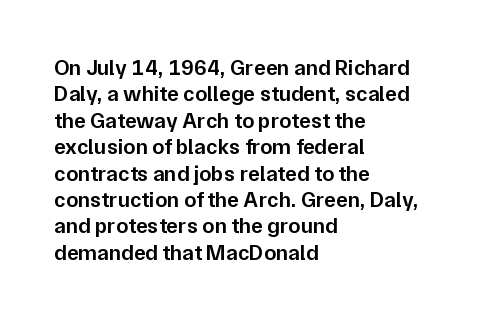
The image shows 22 px text type, upright; set left-aligned, line spacing 1.2x, normal letter spacing, not underlined.
